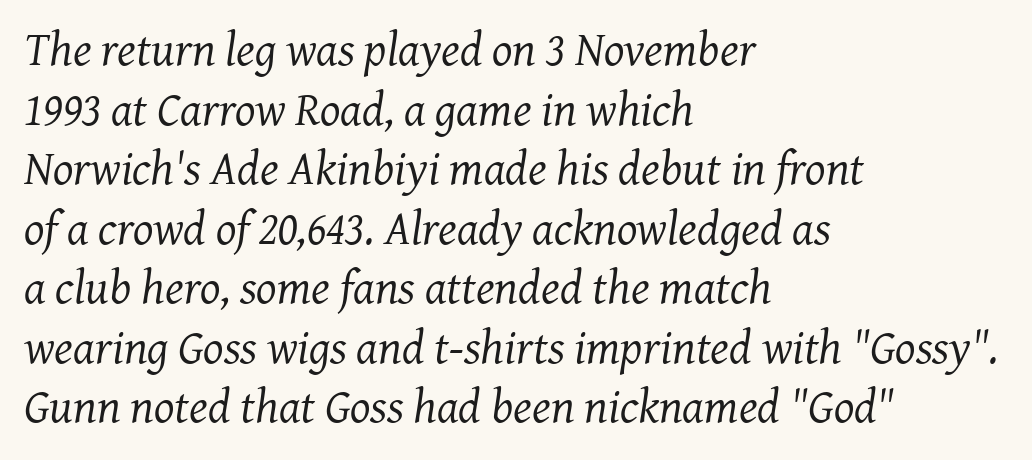
{"serif": "yes", "italic": "yes", "lean": "right", "slant_degrees": 7, "bold": "no", "weight": "regular", "width": "normal", "stroke_contrast": "medium", "x_height": "medium", "monospaced": "no", "underline": "no", "align": "left", "line_spacing_ratio": 1.24, "letter_spacing": "normal", "letter_spacing_em": 0.0, "glyph_px": 48}
